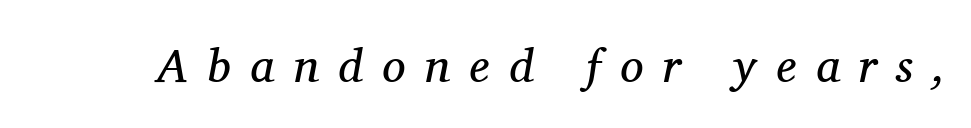
Descenders are the only things crossing below the line. These lines have a slow, spaced-out rhythm from letter to letter. These lines were composed using italics. The passage shown is typed in a proportional face where columns would drift.
